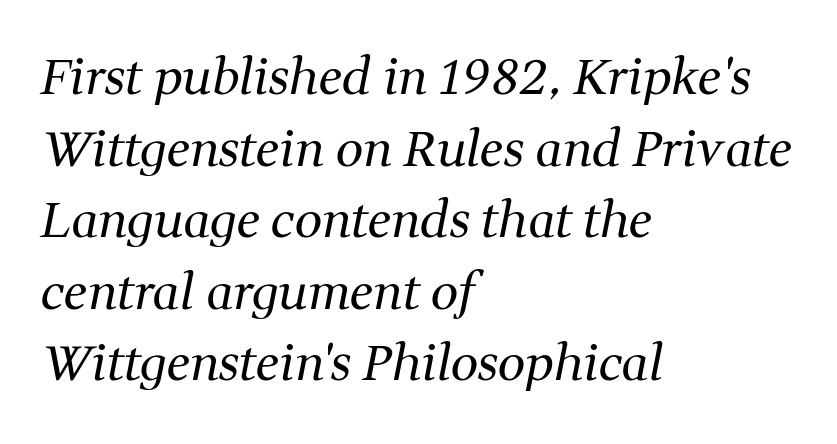
No heavy texture on the line: the type isn't bold. Is this a fixed-width face? No — the glyphs have proportional, varying widths. The lines sit at an ordinary, default distance from one another. Clear beneath every line of the passage. The ragged edge is on the right, which tells us the setting is flush left.
